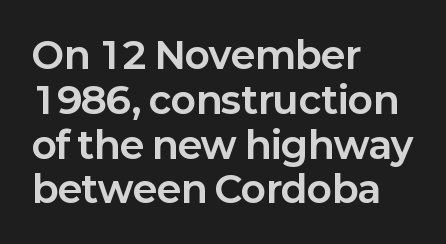
Note the varied advance widths — an 'i' is clearly narrower than an 'm'. Tall strokes in this sample are plumb rather than angled. The face used here is rendered with its standard letterfit. Which margin do the lines hug? The left one — the right edge is uneven. Each letter's strokes conclude bluntly, with no projecting serifs. Descender tails drop into unmarked territory.
